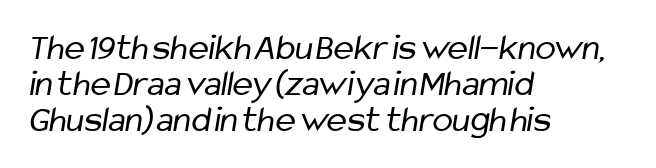
The image shows 38 px regular-weight, condensed sans-serif type; set left-aligned, tight line spacing (0.95x), normal letter spacing, not underlined; low stroke contrast and a medium x-height.
